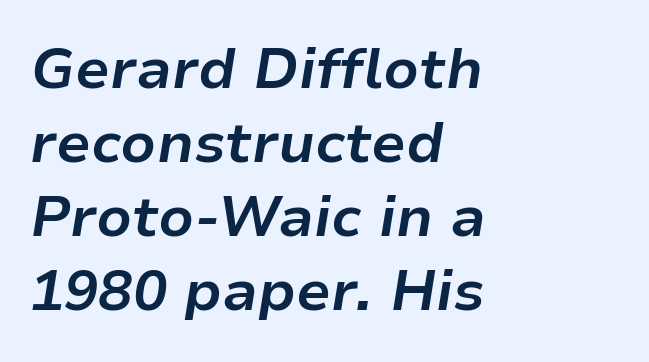
The image shows 57 px bold type, italic (leaning right); set left-aligned, normal line spacing (1.3x), normal letter spacing, not underlined; low stroke contrast and a medium x-height.
